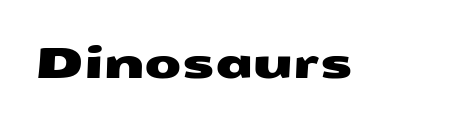
Spacing between characters is what you'd get straight out of the box. Do the characters align in a grid? No, the font is proportional. Font category for this specimen: sans-serif. The gap between lines stays unmarked.
